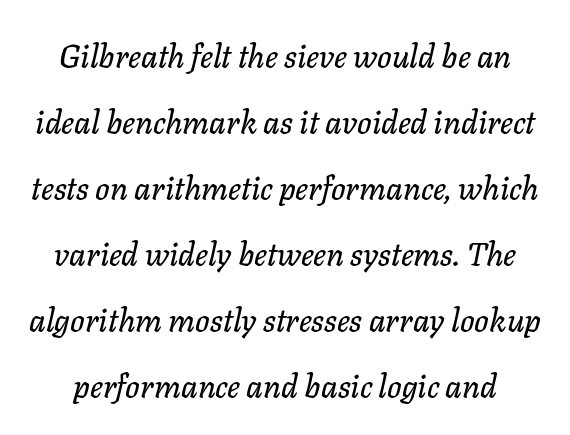
The image shows 32 px text type, italic (leaning right); set loose line spacing (2.06x), normal letter spacing, not underlined; low stroke contrast and a medium x-height.
